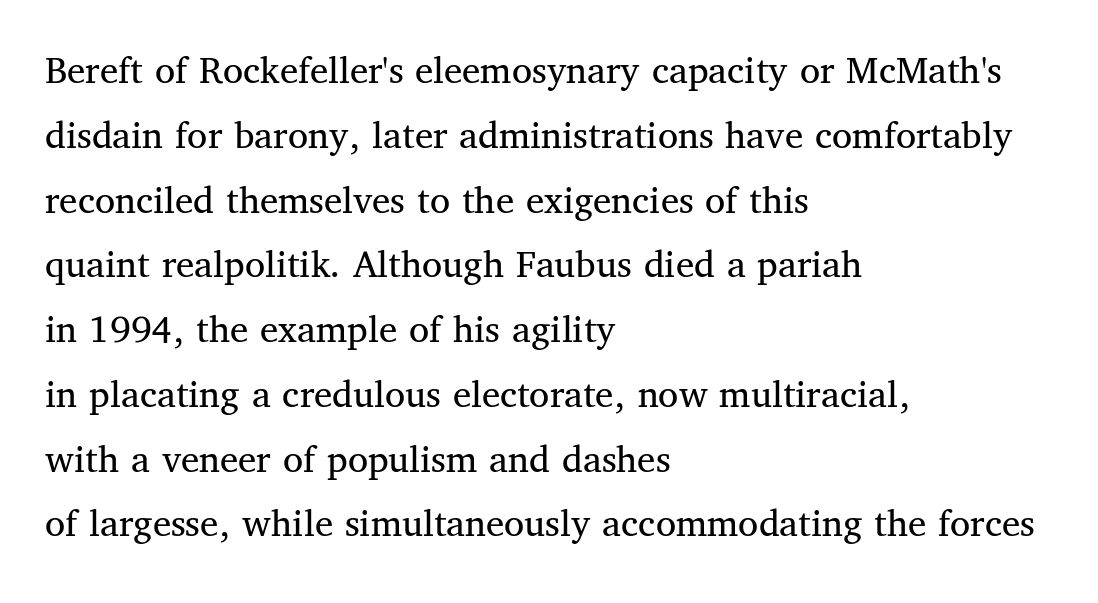
All the whitespace from short lines collects on the right. Think of a printed novel: that variable character pitch is what you see here. Counters stay open thanks to moderate or lighter strokes. Letters rest on an invisible, unmarked baseline.
